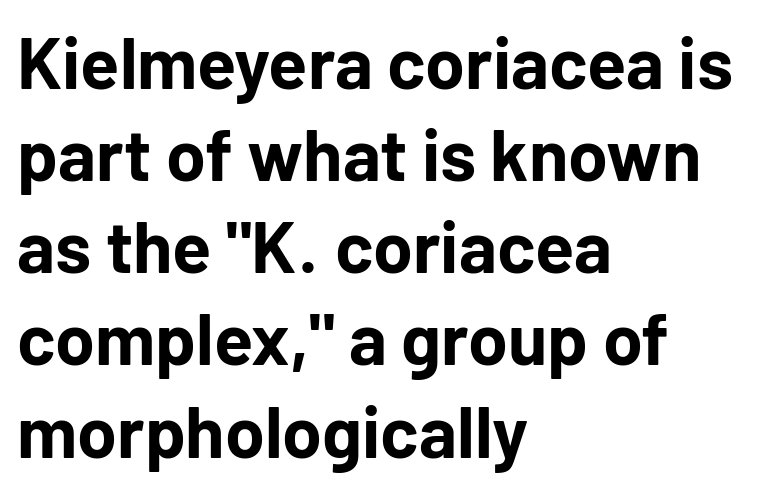
Serif or sans? Sans — the stroke terminals are bare. Ordinary non-slanted type is in use. Bold? Absolutely — the strokes are thick and heavy. Does the copy run flush right? No — it runs flush left. The face used here is rendered with its standard letterfit. Interline gaps are of average width in this sample.
